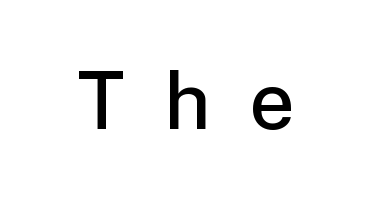
{"serif": "no", "italic": "no", "bold": "semi", "weight": "semibold", "width": "normal", "stroke_contrast": "low", "x_height": "medium", "monospaced": "no", "underline": "no", "letter_spacing": "wide", "letter_spacing_em": 0.48, "glyph_px": 80}
